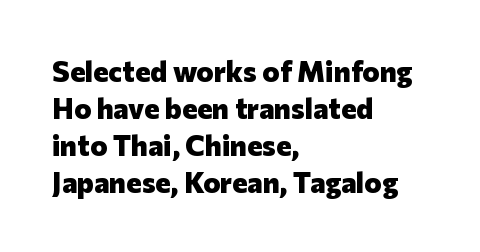
{"serif": "no", "italic": "no", "bold": "yes", "weight": "heavy", "width": "normal", "stroke_contrast": "low", "x_height": "medium", "monospaced": "no", "underline": "no", "align": "left", "line_spacing": "normal", "line_spacing_ratio": 1.28, "letter_spacing": "normal", "letter_spacing_em": 0.0, "glyph_px": 29}
